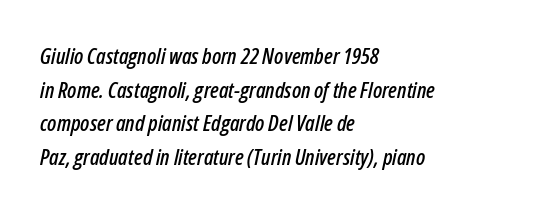
Style check: oblique. One glance says typical: line gaps are just what's usual. The passage is arranged the way most books set body copy — flush left. The rendering keeps characters at their native spacing. Only glyphs here, with clear space below each row.
